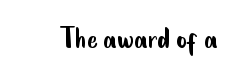
{"serif": "no", "italic": "no", "bold": "no", "weight": "regular", "width": "condensed", "stroke_contrast": "low", "x_height": "small", "monospaced": "no", "underline": "no", "letter_spacing": "normal", "letter_spacing_em": 0.0, "glyph_px": 32}
